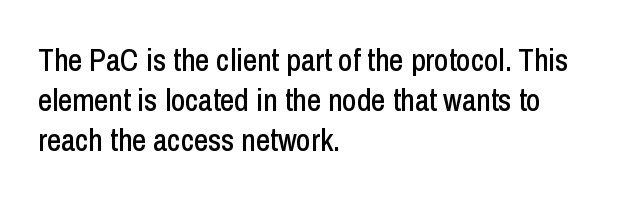
{"serif": "no", "italic": "no", "width": "condensed", "stroke_contrast": "low", "x_height": "medium", "monospaced": "no", "underline": "no", "align": "left", "line_spacing": "normal", "line_spacing_ratio": 1.29, "letter_spacing": "normal", "letter_spacing_em": 0.0, "glyph_px": 31}
